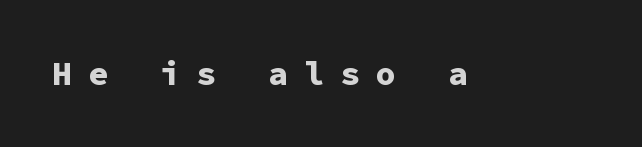
{"serif": "no", "italic": "no", "bold": "yes", "weight": "bold", "width": "normal", "stroke_contrast": "low", "x_height": "medium", "monospaced": "yes", "underline": "no", "letter_spacing": "wide", "letter_spacing_em": 0.49, "glyph_px": 33}
